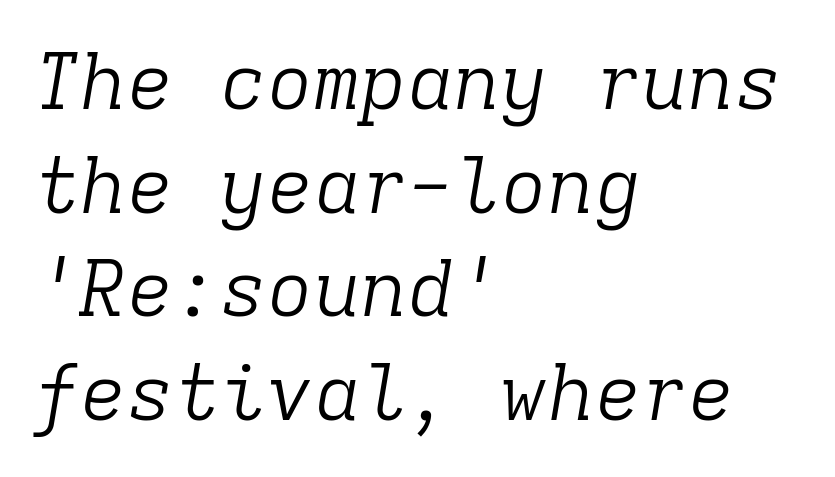
{"serif": "yes", "italic": "yes", "lean": "right", "slant_degrees": 9, "bold": "no", "weight": "light", "width": "normal", "stroke_contrast": "low", "x_height": "medium", "monospaced": "yes", "underline": "no", "align": "left", "line_spacing": "normal", "line_spacing_ratio": 1.33, "letter_spacing": "normal", "letter_spacing_em": 0.0, "glyph_px": 78}
